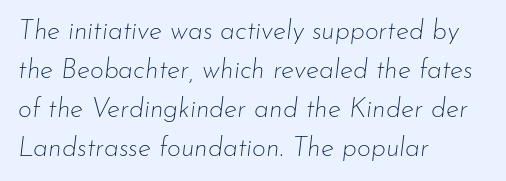
{"italic": "yes", "lean": "right", "slant_degrees": 7, "bold": "no", "underline": "no", "align": "left", "line_spacing": "normal", "line_spacing_ratio": 1.44, "letter_spacing": "normal", "letter_spacing_em": 0.0, "glyph_px": 27}
